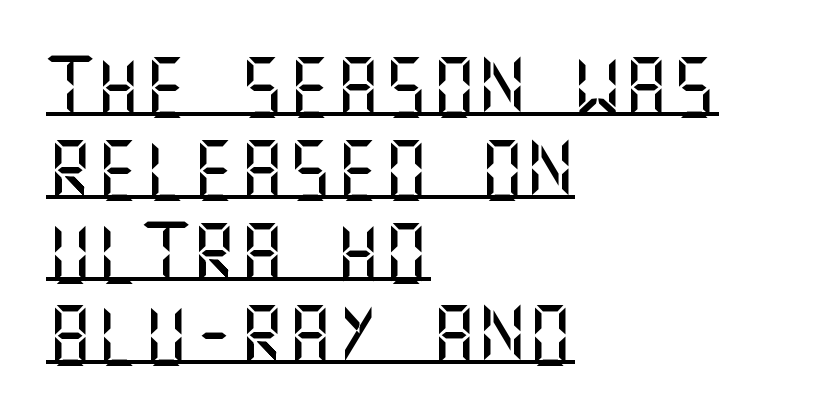
The image shows 60 px sans-serif type, upright; set left-aligned, normal line spacing (1.38x), normal letter spacing, underlined; medium stroke contrast and a large x-height.
